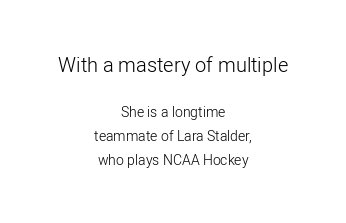
Q: Is the text bold? A: No.
Q: Is the text italic (slanted)? A: No, it is upright.
Q: Is the text underlined? A: No.
Q: How is the paragraph aligned? A: Centered.
Q: Is the spacing between letters normal or unusually wide? A: Normal.
Q: Which block of text is set in a larger size, the first (top) or the second (bottom)? A: The first (top) one.
